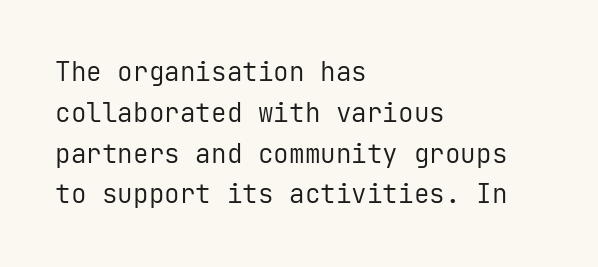
{"italic": "no", "bold": "no", "underline": "no", "align": "left", "line_spacing": "normal", "line_spacing_ratio": 1.57, "letter_spacing": "normal", "letter_spacing_em": 0.0, "glyph_px": 26}
